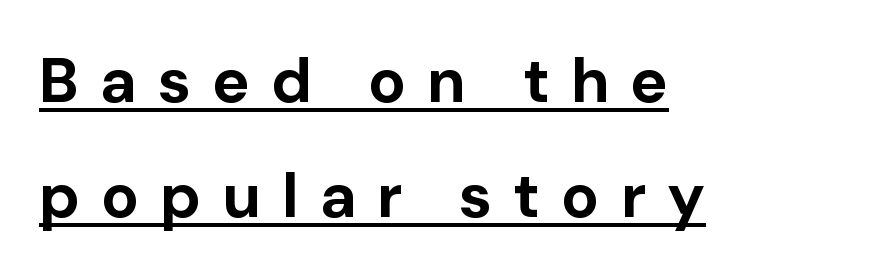
{"serif": "no", "italic": "no", "bold": "yes", "weight": "bold", "width": "normal", "stroke_contrast": "low", "x_height": "medium", "monospaced": "no", "underline": "yes", "align": "left", "line_spacing_ratio": 1.82, "letter_spacing": "wide", "letter_spacing_em": 0.33, "glyph_px": 63}
